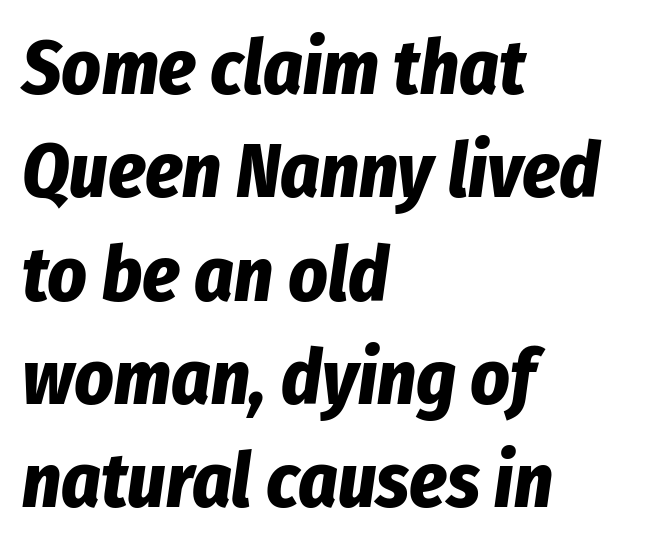
Leading: standard. The paragraph has a hard left edge and a soft right edge. The face used here has the dense, thick strokes of a bold. A clean baseline with only descenders dipping below it.
